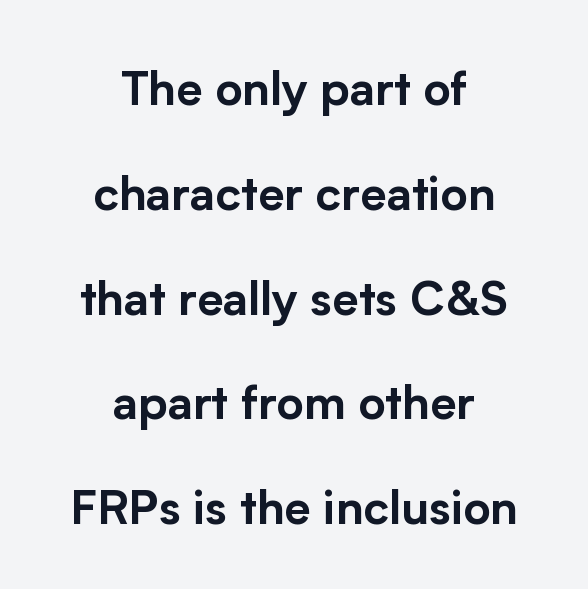
Ascenders rise straight up at ninety degrees. Leading: increased. Check the space under the baseline: it is left empty. The letters carry no serifs — their stems end cleanly without finishing strokes. Nothing unusual about the tracking: characters are spaced as the font intends. Think of a printed novel: that variable character pitch is what you see here.
